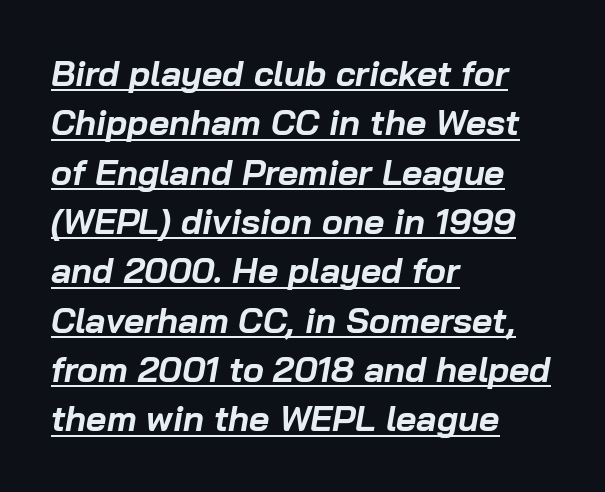
{"italic": "yes", "lean": "right", "slant_degrees": 10, "bold": "yes", "weight": "bold", "width": "normal", "stroke_contrast": "low", "x_height": "medium", "monospaced": "no", "underline": "yes", "align": "left", "line_spacing": "normal", "line_spacing_ratio": 1.41, "letter_spacing": "normal", "letter_spacing_em": 0.0, "glyph_px": 35}
